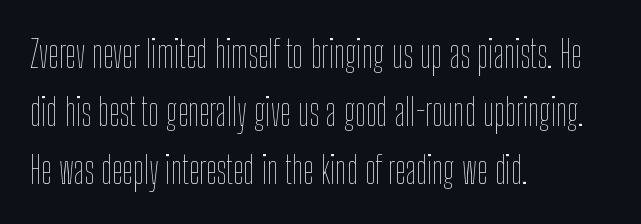
Honestly, there is no underline to notice here at all. The passage is arranged the way most books set body copy — flush left. Line spacing here is normal. Varying glyph widths throughout — classic text-font behaviour. No chunkiness to these letters — they're not bold. In terms of letterspacing, this is plain default setting.
